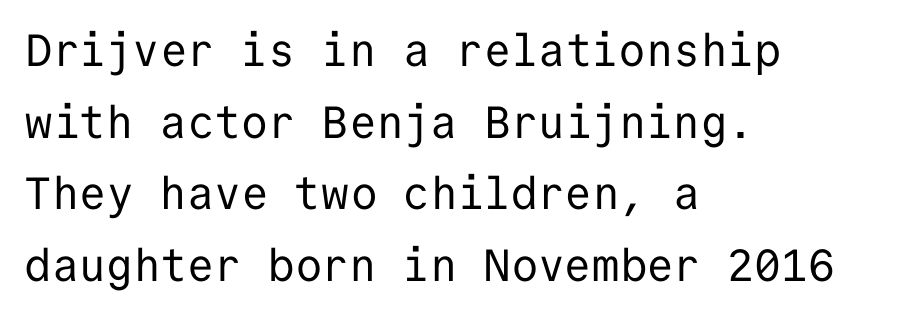
The image shows 45 px regular-weight sans-serif type, upright, monospaced; set left-aligned, normal line spacing (1.59x), normal letter spacing, not underlined; low stroke contrast and a medium x-height.
